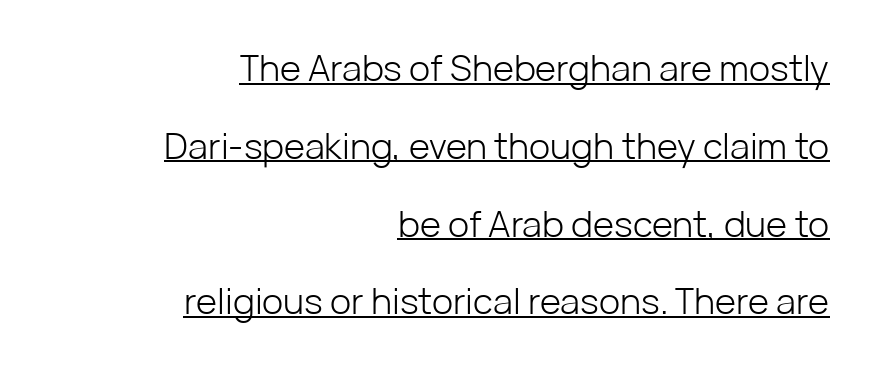
Horizontal bands of white between lines are thick stripes. The weight tops out at a normal text grade. Is there an underline? Yes — a line sits under the letters. Looks like regular typesetting: each glyph gets only the width it needs. When letters stand straight like this, we call the style roman or upright.
